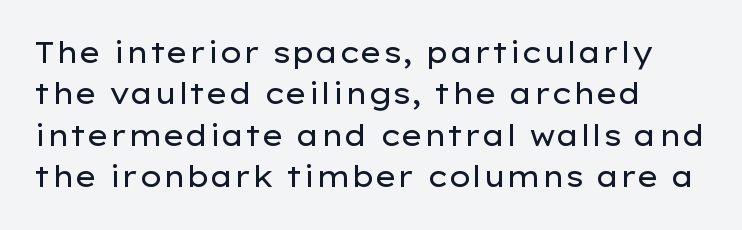
The image shows 29 px regular-weight, wide sans-serif type, upright; set normal line spacing (1.43x), normal letter spacing, not underlined; low stroke contrast and a medium x-height.
